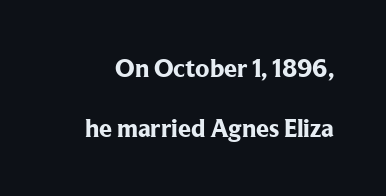
The image shows 26 px bold type, upright; set loose line spacing (2.31x), normal letter spacing, not underlined.
